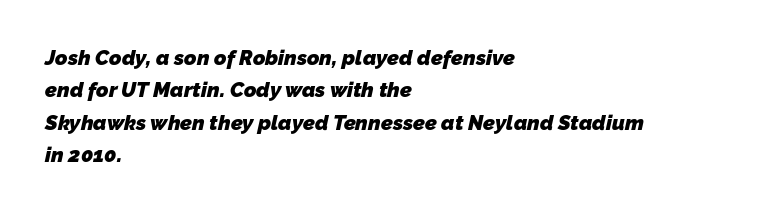
The passage shown stacks its lines at a standard gap. The line texture is even and compact thanks to regular tracking. The lines are quadded left. In terms of weight, the rendering is a true, heavy bold. The foot of each line stays bare and open.
